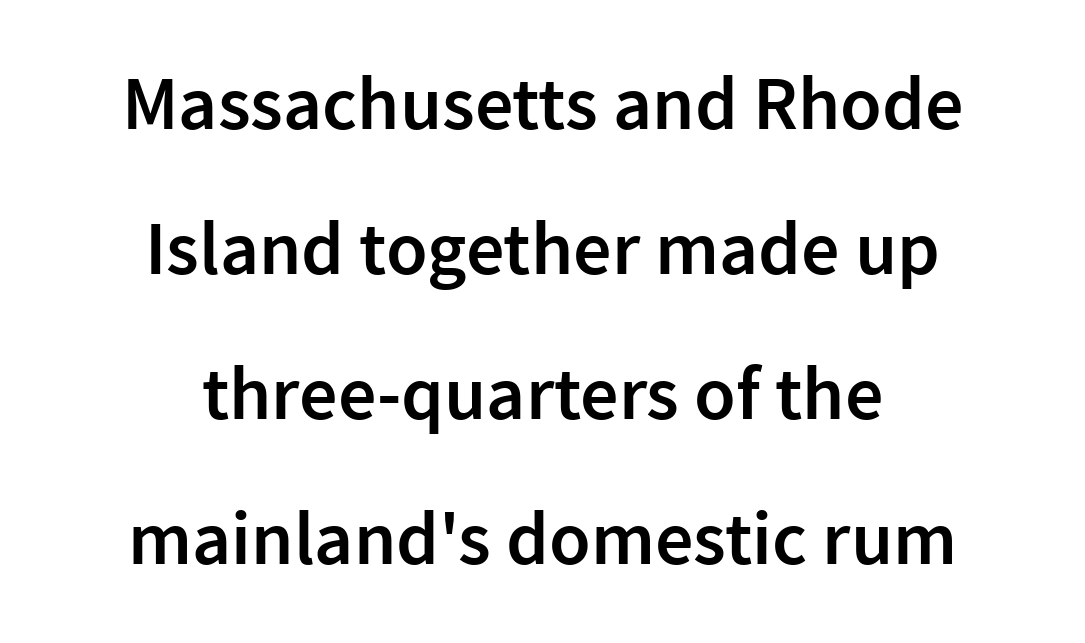
{"serif": "no", "italic": "no", "bold": "semi", "weight": "semibold", "width": "normal", "stroke_contrast": "low", "x_height": "medium", "monospaced": "no", "underline": "no", "align": "center", "line_spacing": "loose", "line_spacing_ratio": 1.91, "letter_spacing": "normal", "letter_spacing_em": 0.0, "glyph_px": 76}
